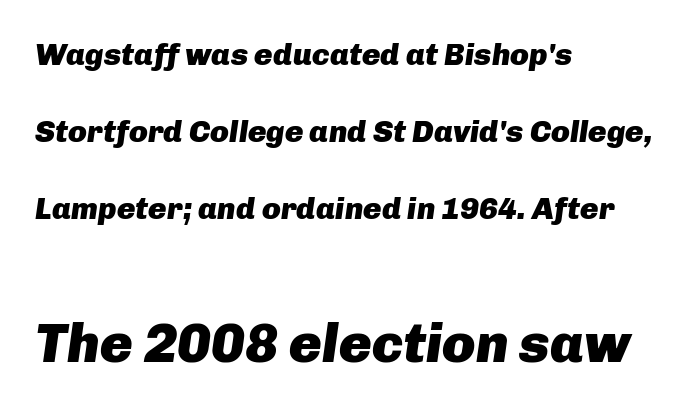
The image shows 55 px heavy type, italic (leaning right); set left-aligned, loose line spacing (2.48x), normal letter spacing, not underlined; the second (bottom) block is 1.77x larger; low stroke contrast and a medium x-height.
